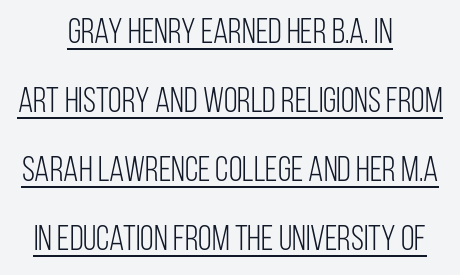
The image shows 35 px light, condensed sans-serif type, upright; set centered, loose line spacing (1.97x), normal letter spacing, underlined; low stroke contrast and a large x-height.
